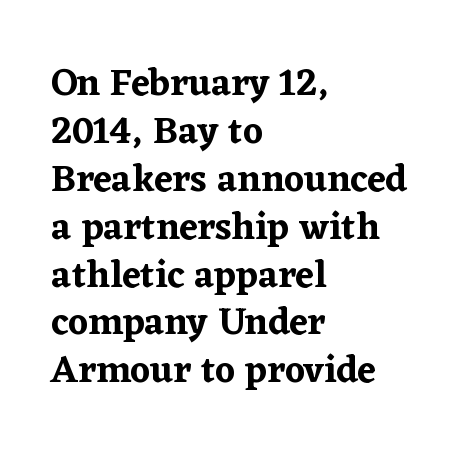
Q: Is the text italic (slanted)? A: No, it is upright.
Q: Is the typeface a serif or a sans-serif typeface? A: Serif.
Q: Is the text underlined? A: No.
Q: How is the paragraph aligned? A: Left-aligned.
Q: Is the spacing between letters normal or unusually wide? A: Normal.
Q: Is the spacing between lines tight, normal or loose? A: Normal.
Q: Width (condensed, normal, or wide)? A: Normal.
Q: Stroke contrast? A: Low.
Q: x-height? A: Medium.
Q: Monospaced? A: No.
